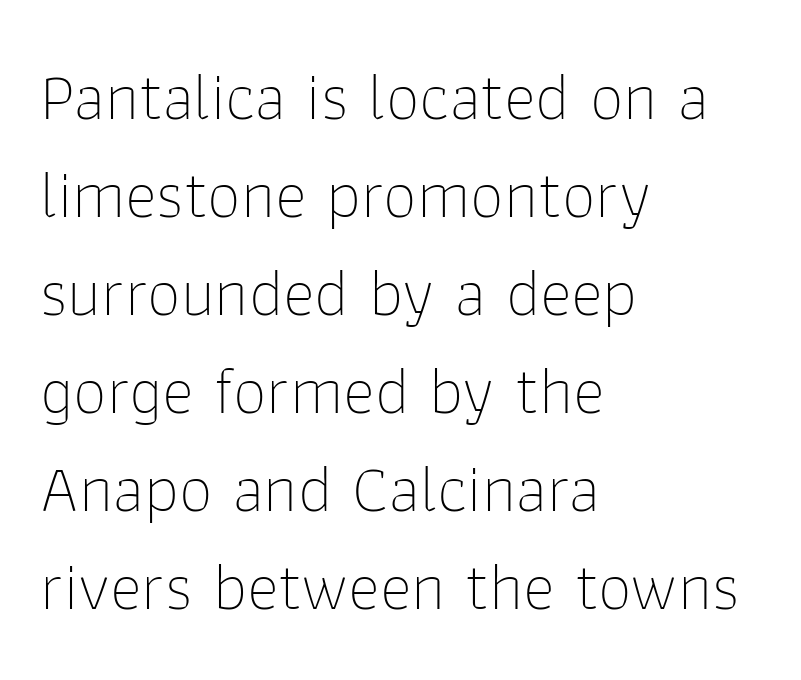
Q: Is the text bold? A: No.
Q: Is the text italic (slanted)? A: No, it is upright.
Q: Is the typeface a serif or a sans-serif typeface? A: Sans-serif.
Q: Is the text underlined? A: No.
Q: How is the paragraph aligned? A: Left-aligned.
Q: Is the spacing between letters normal or unusually wide? A: Normal.
Q: Is the spacing between lines tight, normal or loose? A: Normal.
Q: Width (condensed, normal, or wide)? A: Normal.
Q: Stroke contrast? A: Low.
Q: x-height? A: Medium.
Q: Monospaced? A: No.
